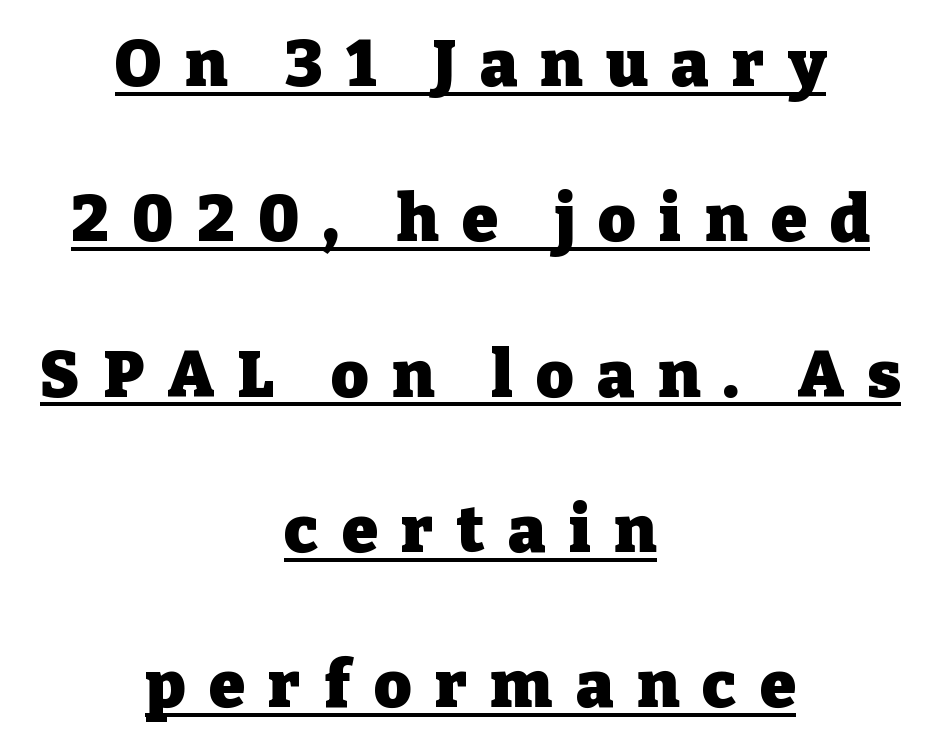
Q: Is the text bold? A: Yes.
Q: Is the text italic (slanted)? A: No, it is upright.
Q: Is the typeface a serif or a sans-serif typeface? A: Serif.
Q: Is the text underlined? A: Yes.
Q: How is the paragraph aligned? A: Centered.
Q: Is the spacing between letters normal or unusually wide? A: Unusually wide.
Q: Is the spacing between lines tight, normal or loose? A: Loose.
Q: Width (condensed, normal, or wide)? A: Normal.
Q: Stroke contrast? A: Low.
Q: x-height? A: Medium.
Q: Monospaced? A: No.
